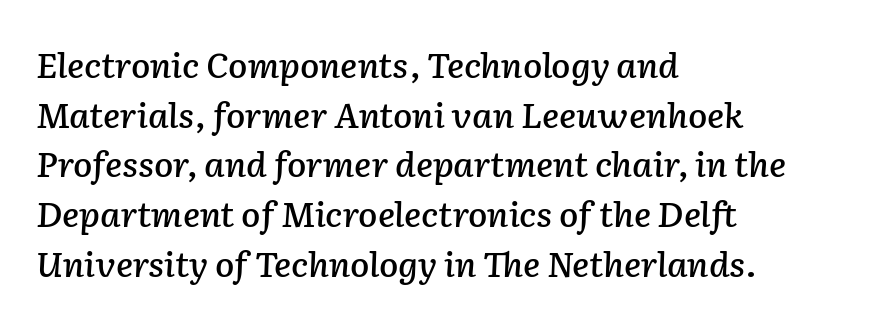
Descenders hang freely into open space. The block of text has a typical density, with ordinary space between rows. The text carries the slant typical of an italic or oblique font. The setting favours the left margin, as ordinary paragraphs usually do. The letters advance in unequal steps, a hallmark of proportional type. Each word holds together tightly as a unit, with standard inter-letter gaps.
